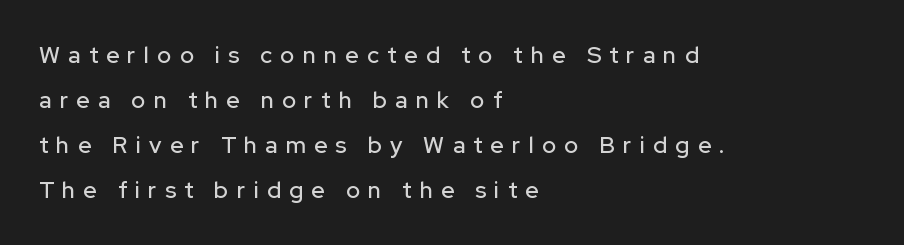
Decoration check: the copy has no underline. In terms of letterspacing, this is a distinctly airy, spread setting. Leftover space on each line is placed entirely after the last word. The typography opts for an upright posture over an oblique one. Each new line begins a long way beneath the previous one.
